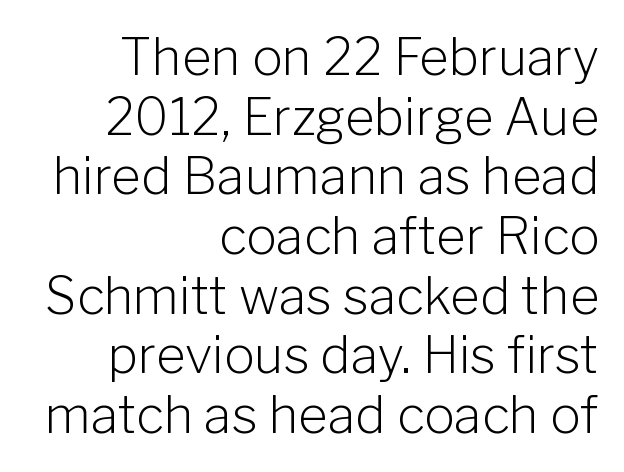
Vertical stems look standard width or narrower in stroke. Inter-character spacing is left at the font's built-in metrics. Compared with a flush-left layout, this one pins lines to the opposite, right side. Does the type have serifs? No, each stem ends abruptly. The lettering holds an erect, upright posture throughout.
